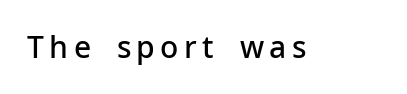
The image shows 30 px semibold sans-serif type, upright; set not underlined; low stroke contrast and a medium x-height.
